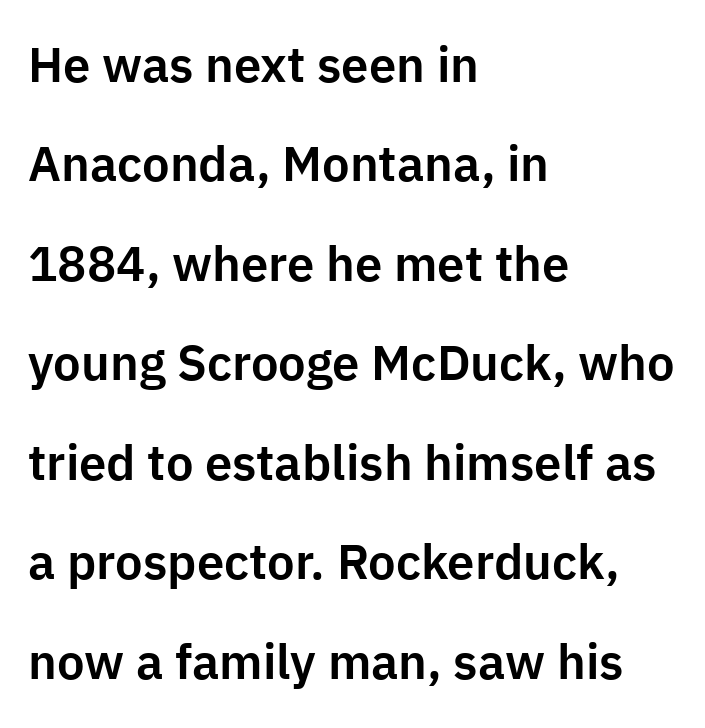
{"serif": "no", "italic": "no", "width": "normal", "stroke_contrast": "low", "x_height": "medium", "monospaced": "no", "underline": "no", "align": "left", "line_spacing": "loose", "line_spacing_ratio": 2.03, "letter_spacing": "normal", "letter_spacing_em": 0.0, "glyph_px": 49}
